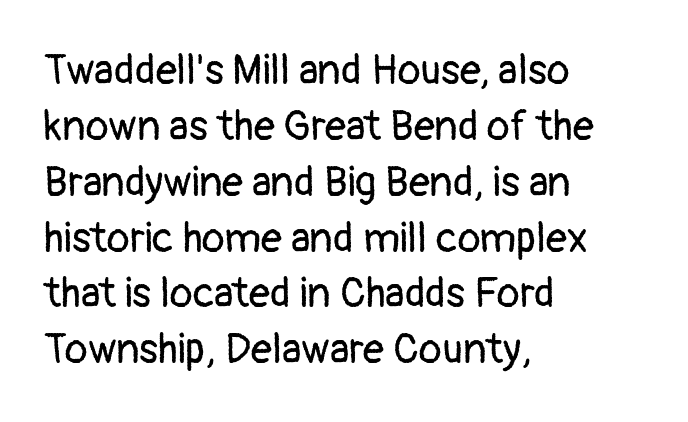
The image shows 42 px regular-weight sans-serif type, upright; set left-aligned, normal line spacing (1.33x), normal letter spacing, not underlined; low stroke contrast and a medium x-height.
